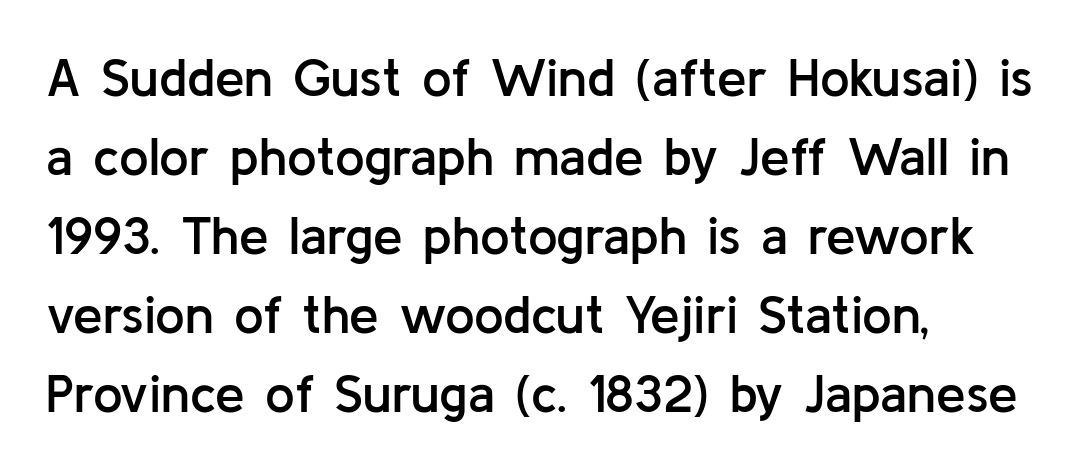
Q: Is the text bold? A: Semi-bold.
Q: Is the text italic (slanted)? A: No, it is upright.
Q: Is the typeface a serif or a sans-serif typeface? A: Sans-serif.
Q: Is the text underlined? A: No.
Q: How is the paragraph aligned? A: Left-aligned.
Q: Is the spacing between letters normal or unusually wide? A: Normal.
Q: Is the spacing between lines tight, normal or loose? A: Normal.
Q: Width (condensed, normal, or wide)? A: Normal.
Q: Stroke contrast? A: Low.
Q: x-height? A: Medium.
Q: Monospaced? A: No.
